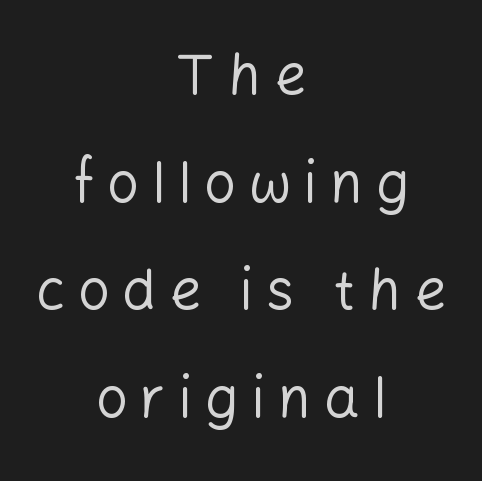
Q: Is the text bold? A: No.
Q: Is the text italic (slanted)? A: No, it is upright.
Q: Is the typeface a serif or a sans-serif typeface? A: Sans-serif.
Q: Is the text underlined? A: No.
Q: How is the paragraph aligned? A: Centered.
Q: Is the spacing between letters normal or unusually wide? A: Unusually wide.
Q: Is the spacing between lines tight, normal or loose? A: Loose.
Q: Width (condensed, normal, or wide)? A: Normal.
Q: Stroke contrast? A: Low.
Q: x-height? A: Medium.
Q: Monospaced? A: No.
